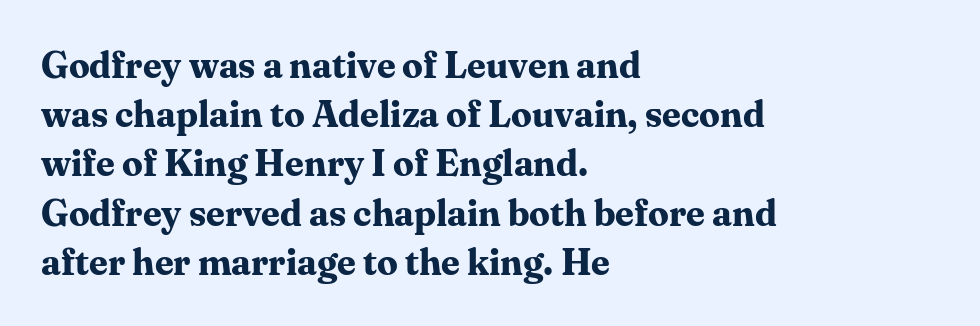
Q: Is the text bold? A: Yes.
Q: Is the text italic (slanted)? A: No, it is upright.
Q: Is the typeface a serif or a sans-serif typeface? A: Serif.
Q: Is the text underlined? A: No.
Q: How is the paragraph aligned? A: Left-aligned.
Q: Is the spacing between letters normal or unusually wide? A: Normal.
Q: Is the spacing between lines tight, normal or loose? A: Normal.
Q: Width (condensed, normal, or wide)? A: Normal.
Q: Stroke contrast? A: Medium.
Q: x-height? A: Medium.
Q: Monospaced? A: No.
